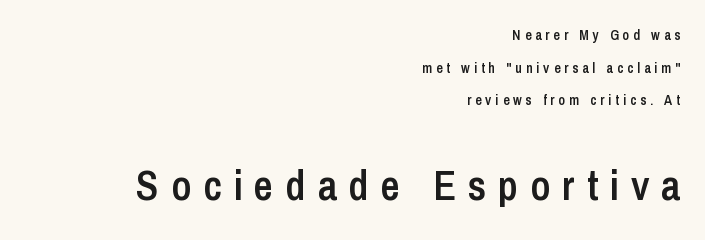
The image shows 42 px semibold, condensed sans-serif type, upright; set right-aligned, loose line spacing (2.33x), unusually wide letter spacing (+0.28 em), not underlined; the second (bottom) block is 3.0x larger; low stroke contrast and a medium x-height.
